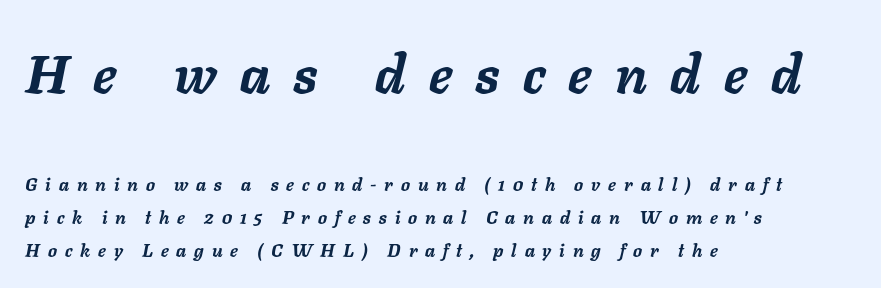
The image shows 54 px semibold type, italic (leaning right); set left-aligned, line spacing 1.84x, unusually wide letter spacing (+0.44 em), not underlined; the first (top) block is 3.0x larger; low stroke contrast and a medium x-height.
